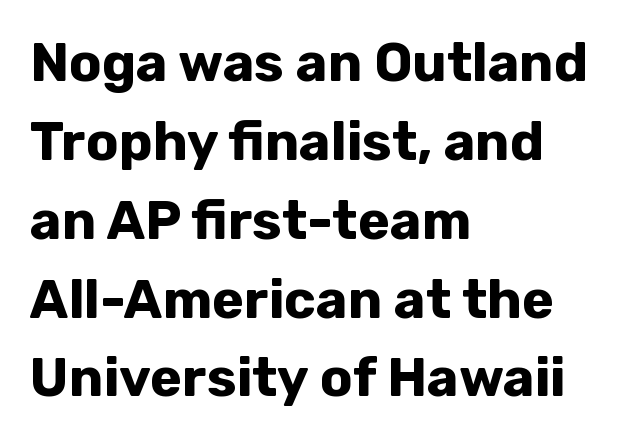
Does the lettering tilt? It doesn't — this is upright. How would I describe the line gaps? Plain and ordinary. Serifs: no, the terminals of the letterforms are clean. Weight: bold.
